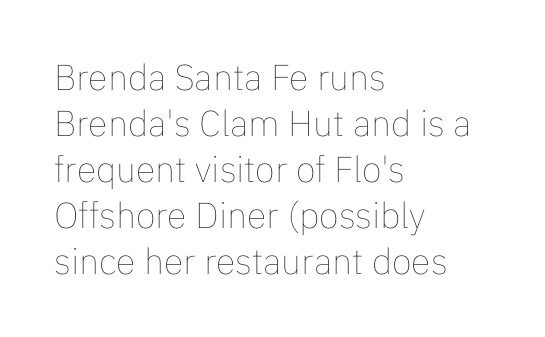
{"italic": "no", "bold": "no", "weight": "thin", "width": "normal", "stroke_contrast": "low", "x_height": "medium", "monospaced": "no", "underline": "no", "align": "left", "line_spacing": "normal", "line_spacing_ratio": 1.28, "letter_spacing": "normal", "letter_spacing_em": 0.0, "glyph_px": 36}
